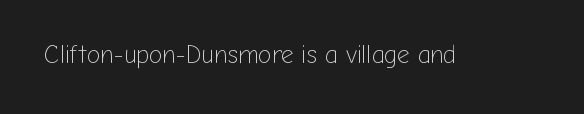
Q: Is the text bold? A: No.
Q: Is the text italic (slanted)? A: No, it is upright.
Q: Is the text underlined? A: No.
Q: Is the spacing between letters normal or unusually wide? A: Normal.
